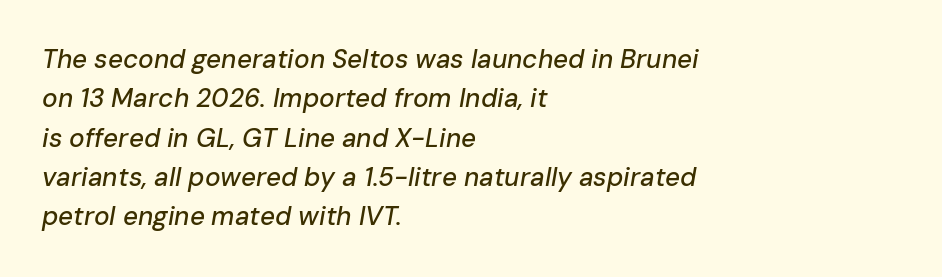
The vertical gap from one line to the next is medium. The rendering anchors every line to the left-hand side. Emphasis-style slanted type is in use. The face used here is rendered with its standard letterfit. Rule under the text: the space is simply empty.
